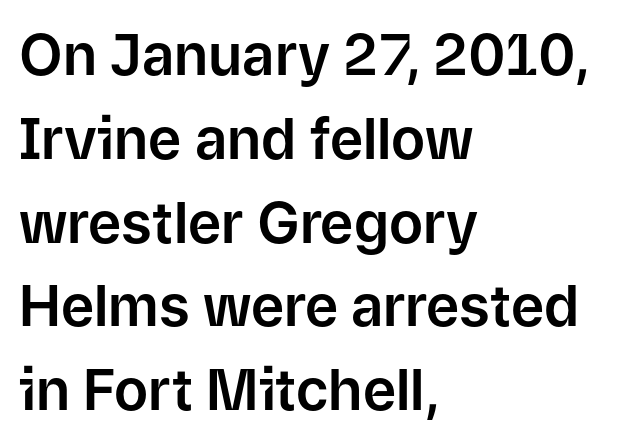
Is the letter spacing exaggerated? No — it looks like the ordinary default. Ordinary non-slanted type is in use. Is this a fixed-width face? No — the glyphs have proportional, varying widths. Line beginnings align vertically; line endings do not. I'd call this a sans setting — the letters go barefoot. Line spacing here is normal.
